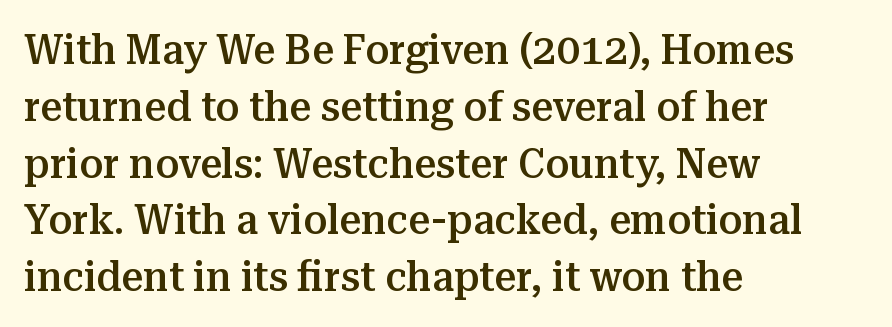
Q: Is the text bold? A: Semi-bold.
Q: Is the text italic (slanted)? A: No, it is upright.
Q: Is the typeface a serif or a sans-serif typeface? A: Serif.
Q: Is the text underlined? A: No.
Q: How is the paragraph aligned? A: Left-aligned.
Q: Is the spacing between letters normal or unusually wide? A: Normal.
Q: Is the spacing between lines tight, normal or loose? A: Normal.
Q: Width (condensed, normal, or wide)? A: Normal.
Q: Stroke contrast? A: Medium.
Q: x-height? A: Medium.
Q: Monospaced? A: No.
